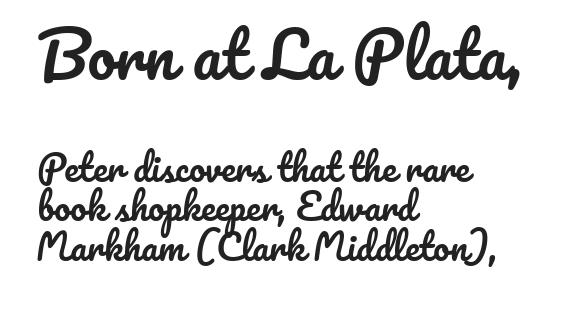
{"width": "normal", "stroke_contrast": "low", "x_height": "small", "monospaced": "no", "underline": "no", "align": "left", "line_spacing": "tight", "line_spacing_ratio": 1.1, "letter_spacing": "normal", "letter_spacing_em": 0.0, "larger_block": "first", "size_ratio": 1.75, "glyph_px": 63}
